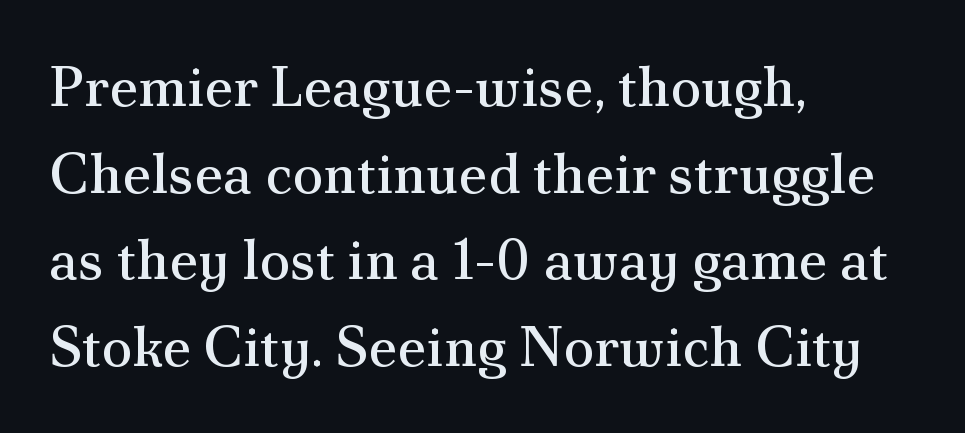
The line texture is even and compact thanks to regular tracking. The letters carry serifs — small finishing strokes at the ends of their stems. Check the space under the baseline: it is left empty. The lettering stays uniformly vertical, giving the passage a roman look. The font is comparable to plain body text, perhaps lighter. Compared with typical paragraphs, the rows here are spaced about the same.
